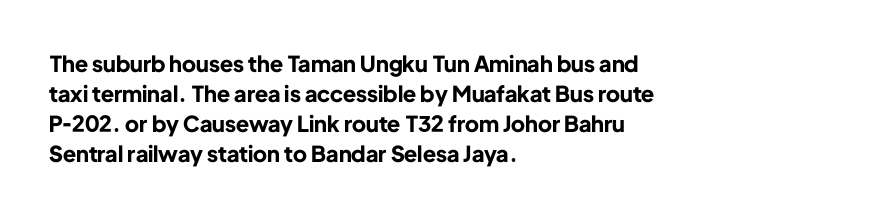
{"italic": "no", "bold": "yes", "underline": "no", "align": "left", "line_spacing": "normal", "line_spacing_ratio": 1.36, "letter_spacing": "normal", "letter_spacing_em": 0.0, "glyph_px": 22}
